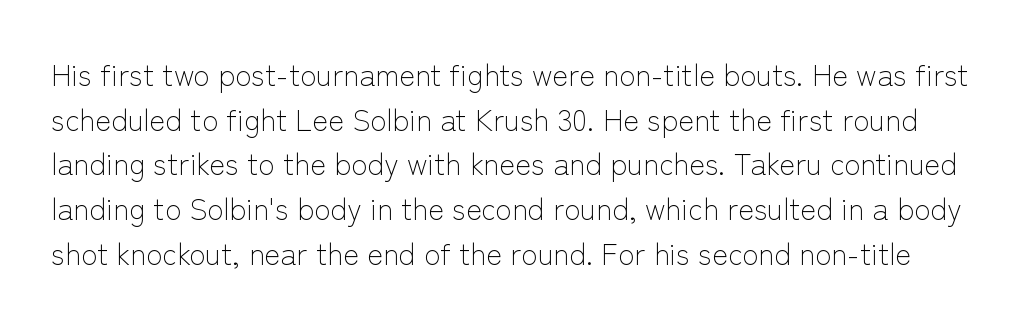
The characters display no serif detailing; their extremities are plain. Vertical strokes here are truly vertical. A typesetter would call this leading conventional body-copy spacing. Note the varied advance widths — an 'i' is clearly narrower than an 'm'.
